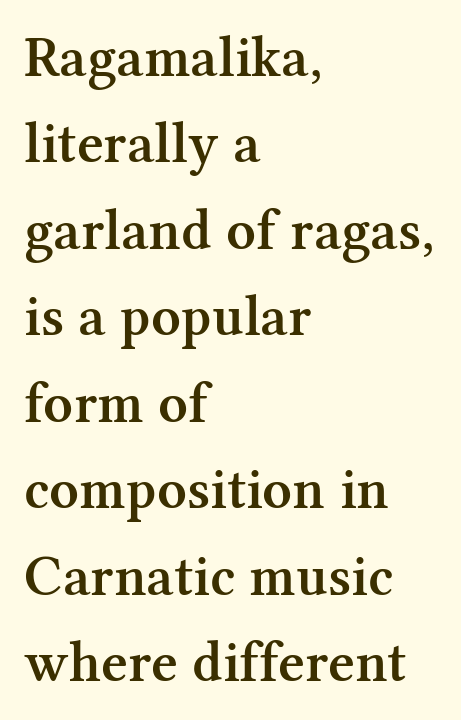
{"serif": "yes", "italic": "no", "bold": "semi", "weight": "semibold", "width": "normal", "stroke_contrast": "medium", "x_height": "medium", "monospaced": "no", "underline": "no", "align": "left", "line_spacing": "normal", "line_spacing_ratio": 1.49, "letter_spacing": "normal", "letter_spacing_em": 0.0, "glyph_px": 58}
